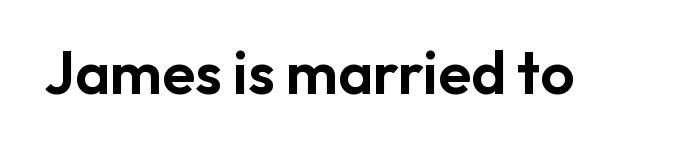
Q: Is the text italic (slanted)? A: No, it is upright.
Q: Is the typeface a serif or a sans-serif typeface? A: Sans-serif.
Q: Is the text underlined? A: No.
Q: Is the spacing between letters normal or unusually wide? A: Normal.
Q: Width (condensed, normal, or wide)? A: Normal.
Q: Stroke contrast? A: Low.
Q: x-height? A: Medium.
Q: Monospaced? A: No.
